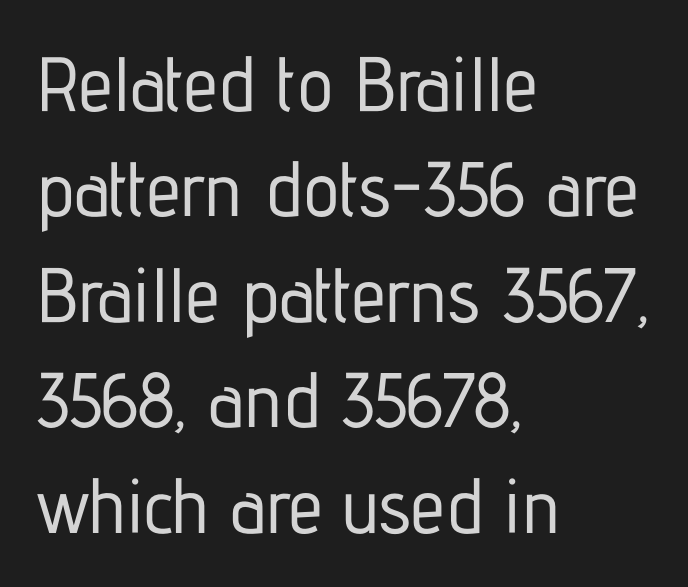
Q: Is the text italic (slanted)? A: No, it is upright.
Q: Is the typeface a serif or a sans-serif typeface? A: Sans-serif.
Q: Is the text underlined? A: No.
Q: How is the paragraph aligned? A: Left-aligned.
Q: Is the spacing between letters normal or unusually wide? A: Normal.
Q: Is the spacing between lines tight, normal or loose? A: Normal.
Q: Width (condensed, normal, or wide)? A: Condensed.
Q: Stroke contrast? A: Low.
Q: x-height? A: Medium.
Q: Monospaced? A: No.
